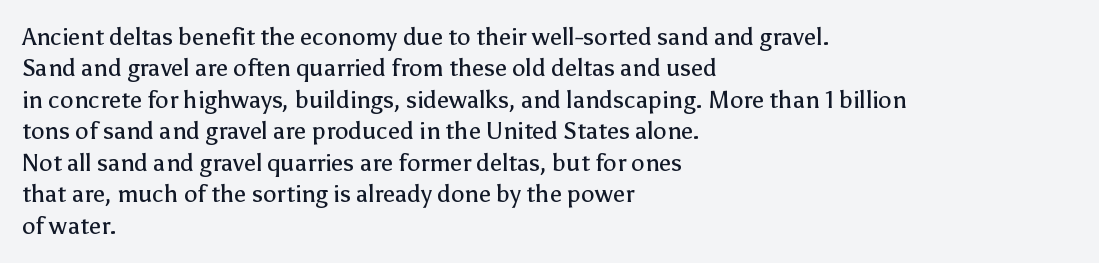
The image shows 24 px text type, upright; set left-aligned, normal line spacing (1.31x), normal letter spacing, not underlined.
